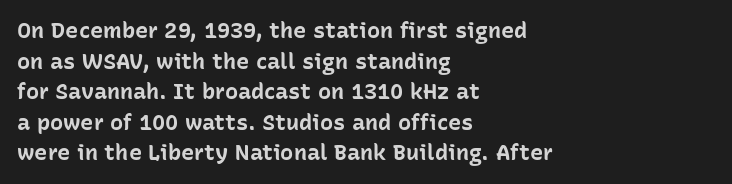
If you drew a line through each stem, it would be perfectly vertical. A normal amount of white space separates one row of letters from the next. Unmarked baselines from the first word to the last. Pretty heavy lettering here — definitely bold. The paragraph has a hard left edge and a soft right edge. These lines keep a tight, regular rhythm from letter to letter.
